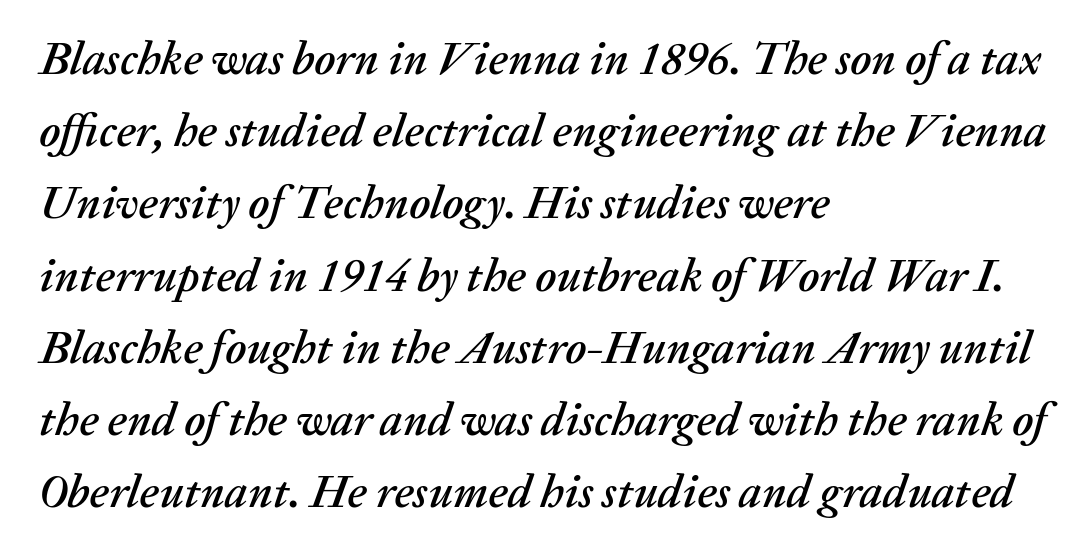
Q: Is the text italic (slanted)? A: Yes, it leans right by about 20 degrees.
Q: Is the text underlined? A: No.
Q: How is the paragraph aligned? A: Left-aligned.
Q: Is the spacing between letters normal or unusually wide? A: Normal.
Q: Is the spacing between lines tight, normal or loose? A: Normal.
Q: Width (condensed, normal, or wide)? A: Normal.
Q: Stroke contrast? A: Medium.
Q: x-height? A: Medium.
Q: Monospaced? A: No.
